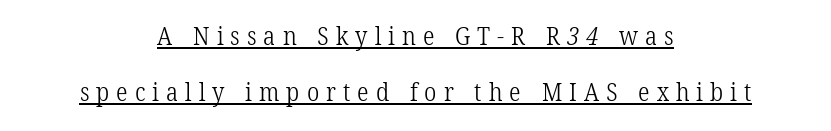
Q: Is the text bold? A: No.
Q: Is the text underlined? A: Yes.
Q: How is the paragraph aligned? A: Centered.
Q: Is the spacing between letters normal or unusually wide? A: Unusually wide.
Q: Is the spacing between lines tight, normal or loose? A: Loose.
